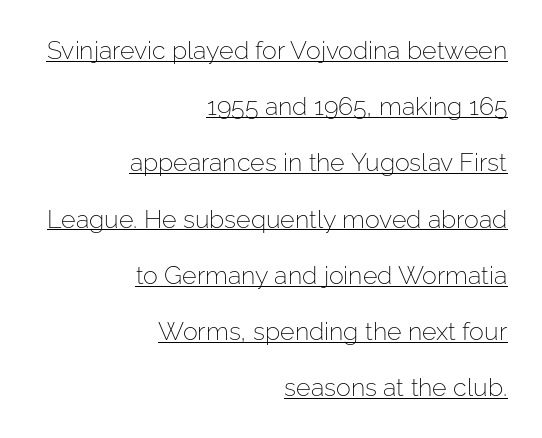
Posture: straight, roman, zero tilt. A typesetter would call this zero additional tracking. Where is the straight margin? On the right. Summary of weight: not heavy and not bold.
